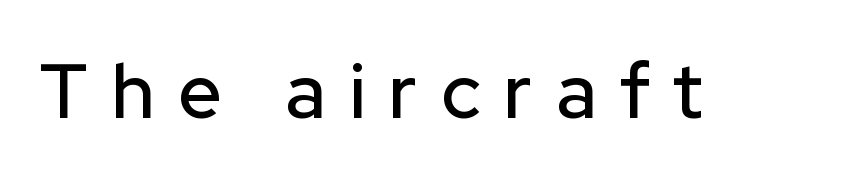
Loose tracking; the words dissolve into strings of separated letters. The rendering shows plain stroke endings on the letterforms — a sans-serif design. Tall strokes in this sample are plumb rather than angled. Decoration check: the copy has no underline. Is this a fixed-width face? No — the glyphs have proportional, varying widths.
